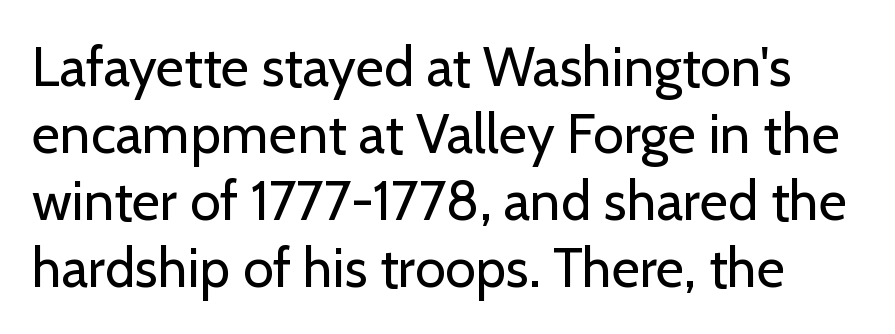
{"serif": "no", "italic": "no", "bold": "no", "weight": "regular", "width": "normal", "stroke_contrast": "low", "x_height": "medium", "monospaced": "no", "underline": "no", "line_spacing_ratio": 1.22, "letter_spacing": "normal", "letter_spacing_em": 0.0, "glyph_px": 55}
